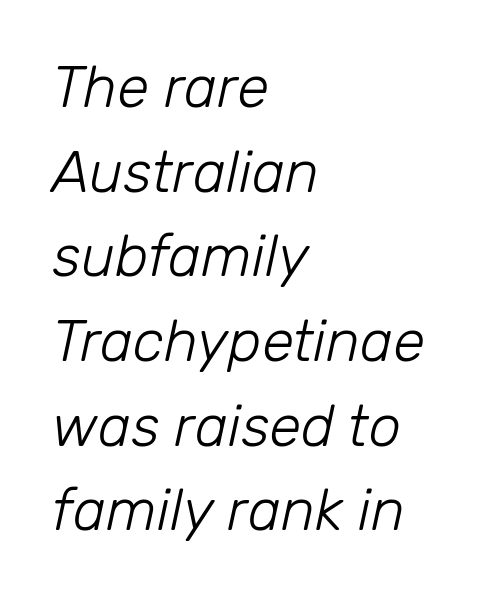
Look at the tracking — it's just the regular setting, nothing added. Regarding leading, the lines here are spaced in the standard way. The axis of the letterforms is tilted away from vertical. The gap between lines stays unmarked. Weight: regular or lighter. Proportional: the letters do not fall into vertical columns.
